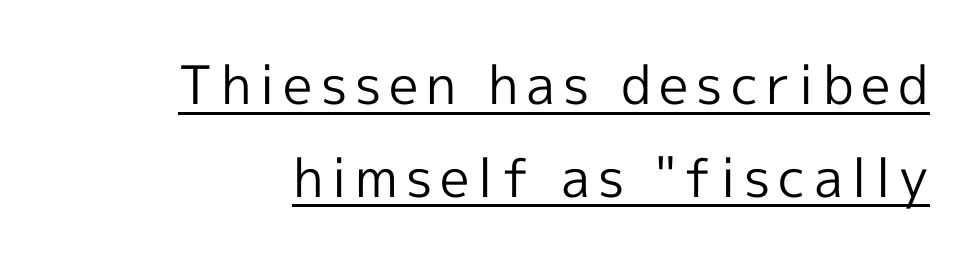
If you drew a line through each stem, it would be perfectly vertical. Students, observe the line beneath the letters — that is underlining. Typographically, this falls in the sans-serif category. No chunkiness to these letters — they're not bold. Note the varied advance widths — an 'i' is clearly narrower than an 'm'.
